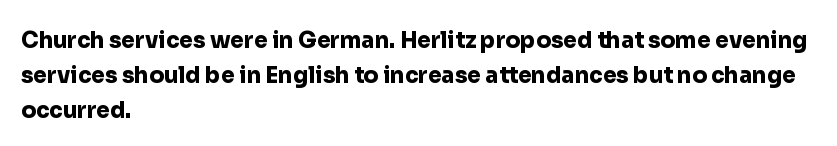
Q: Is the text bold? A: Yes.
Q: Is the text italic (slanted)? A: No, it is upright.
Q: Is the text underlined? A: No.
Q: How is the paragraph aligned? A: Left-aligned.
Q: Is the spacing between letters normal or unusually wide? A: Normal.
Q: Is the spacing between lines tight, normal or loose? A: Normal.
